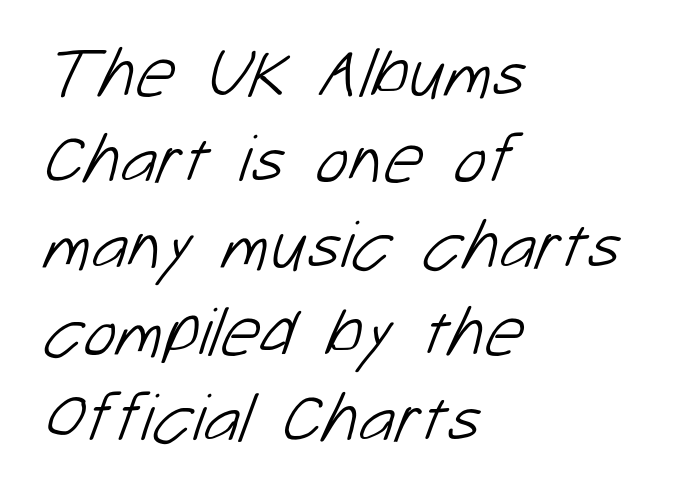
{"serif": "no", "bold": "no", "weight": "light", "width": "normal", "stroke_contrast": "low", "x_height": "medium", "monospaced": "no", "underline": "no", "align": "left", "line_spacing": "normal", "line_spacing_ratio": 1.25, "letter_spacing": "normal", "letter_spacing_em": 0.0, "glyph_px": 69}
